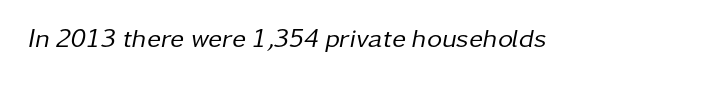
The image shows 26 px text type, italic (leaning right); set normal letter spacing, not underlined.
